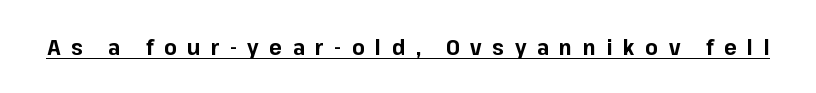
Q: Is the text bold? A: Yes.
Q: Is the text italic (slanted)? A: No, it is upright.
Q: Is the text underlined? A: Yes.
Q: Is the spacing between letters normal or unusually wide? A: Unusually wide.
